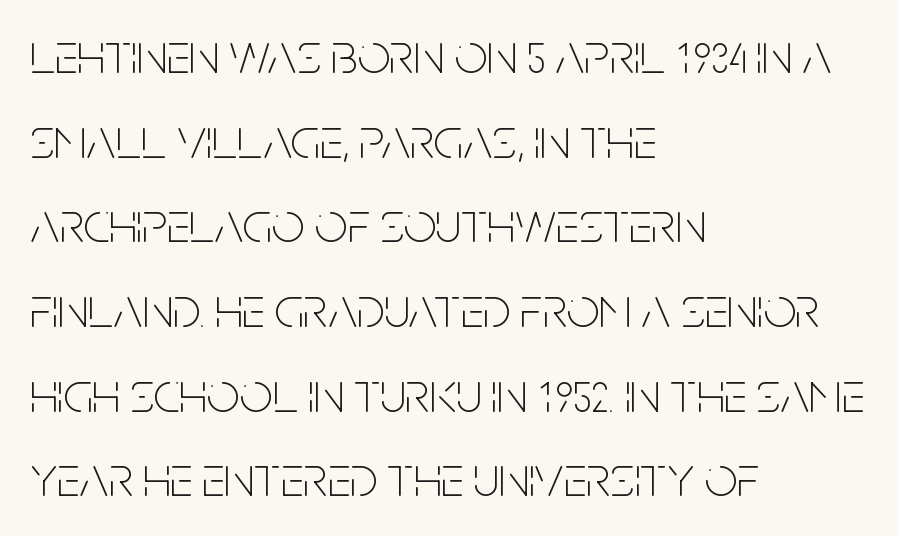
{"serif": "no", "italic": "no", "bold": "no", "weight": "thin", "width": "condensed", "stroke_contrast": "low", "x_height": "large", "monospaced": "no", "underline": "no", "align": "left", "line_spacing": "normal", "line_spacing_ratio": 1.46, "letter_spacing": "normal", "letter_spacing_em": 0.0, "glyph_px": 58}
